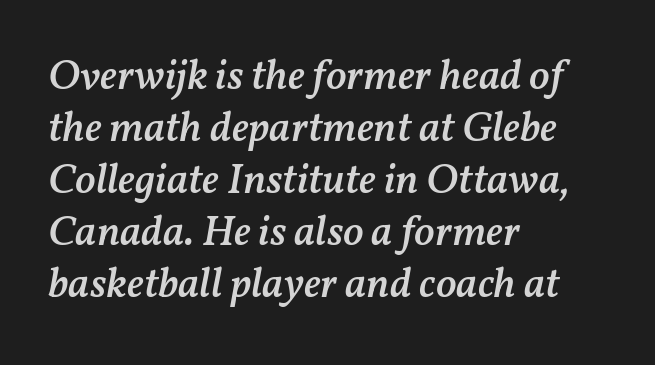
Strokes here are thickened, but only to semibold level. Honestly, there is no underline to notice here at all. These lines are rendered in a variable-pitch font. The tracking reads as untouched default to a designer's eye. The paragraph has a hard left edge and a soft right edge. Slanted lettering throughout.
